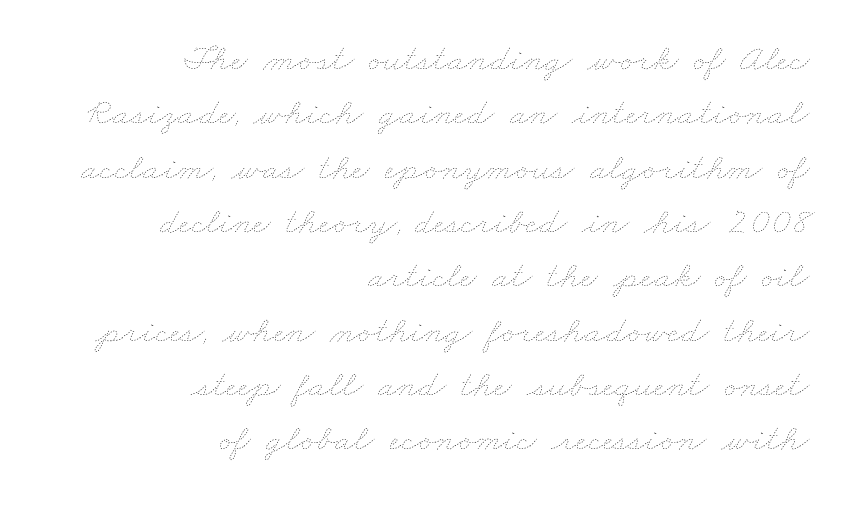
{"bold": "no", "weight": "thin", "width": "wide", "stroke_contrast": "low", "x_height": "small", "monospaced": "no", "underline": "no", "align": "right", "line_spacing": "normal", "line_spacing_ratio": 1.43, "letter_spacing": "normal", "letter_spacing_em": 0.0, "glyph_px": 38}
